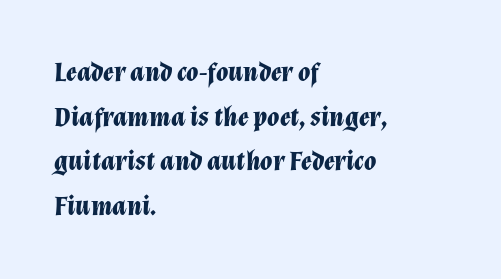
Honestly, there is no underline to notice here at all. Summary of vertical rhythm: regular, with standard interline spacing. The typesetting leans heavy: a genuine bold. Think of a printed novel: that variable character pitch is what you see here.
